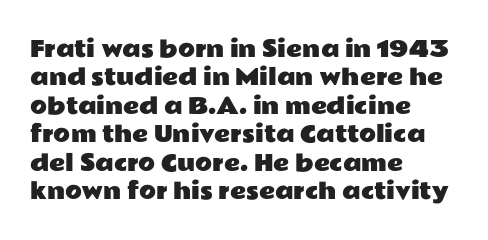
The image shows 22 px text type, upright; set left-aligned, normal line spacing (1.29x), normal letter spacing, not underlined.
